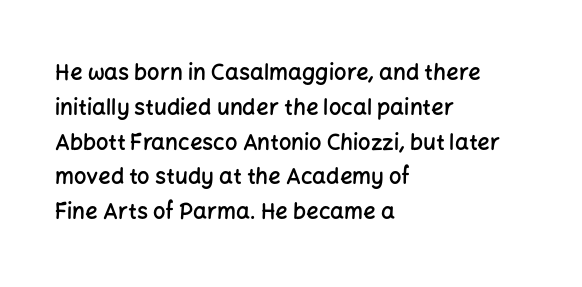
Firm but not heavy-handed strokes: this text is semibold. The specimen omits any rule beneath the text block's lines. Ordinary non-slanted type is in use. Each new line begins a customary step beneath the previous one. The line texture is even and compact thanks to regular tracking.
